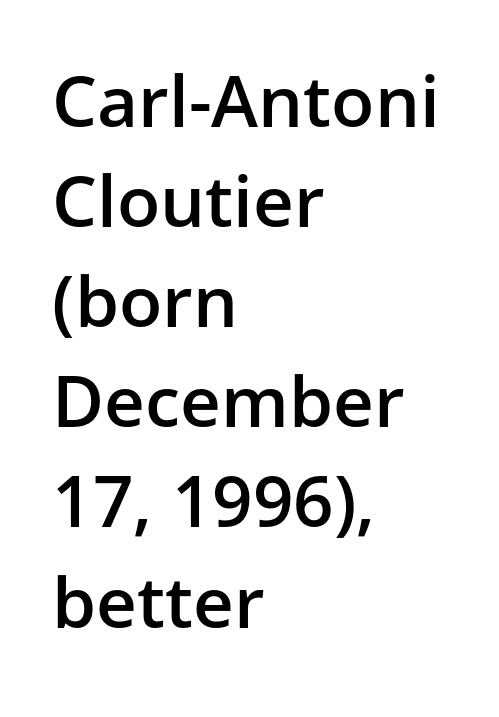
Q: Is the text bold? A: Semi-bold.
Q: Is the text italic (slanted)? A: No, it is upright.
Q: Is the typeface a serif or a sans-serif typeface? A: Sans-serif.
Q: Is the text underlined? A: No.
Q: How is the paragraph aligned? A: Left-aligned.
Q: Is the spacing between letters normal or unusually wide? A: Normal.
Q: Is the spacing between lines tight, normal or loose? A: Normal.
Q: Width (condensed, normal, or wide)? A: Normal.
Q: Stroke contrast? A: Low.
Q: x-height? A: Medium.
Q: Monospaced? A: No.
